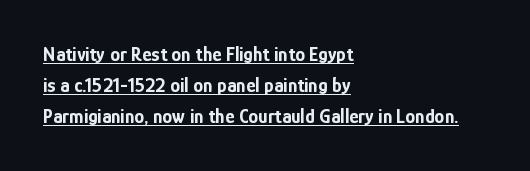
The image shows 20 px bold type, upright; set left-aligned, normal line spacing (1.54x), normal letter spacing, underlined.
